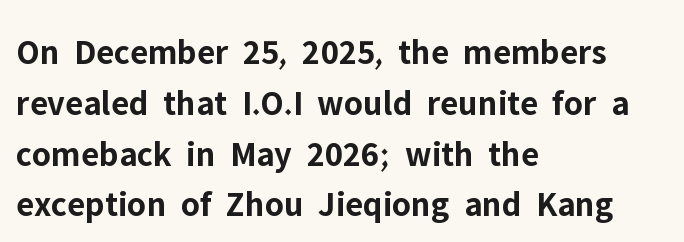
Q: Is the text bold? A: Yes.
Q: Is the text italic (slanted)? A: No, it is upright.
Q: Is the typeface a serif or a sans-serif typeface? A: Sans-serif.
Q: Is the text underlined? A: No.
Q: How is the paragraph aligned? A: Left-aligned.
Q: Is the spacing between letters normal or unusually wide? A: Normal.
Q: Is the spacing between lines tight, normal or loose? A: Normal.
Q: Width (condensed, normal, or wide)? A: Normal.
Q: Stroke contrast? A: Low.
Q: x-height? A: Medium.
Q: Monospaced? A: No.
